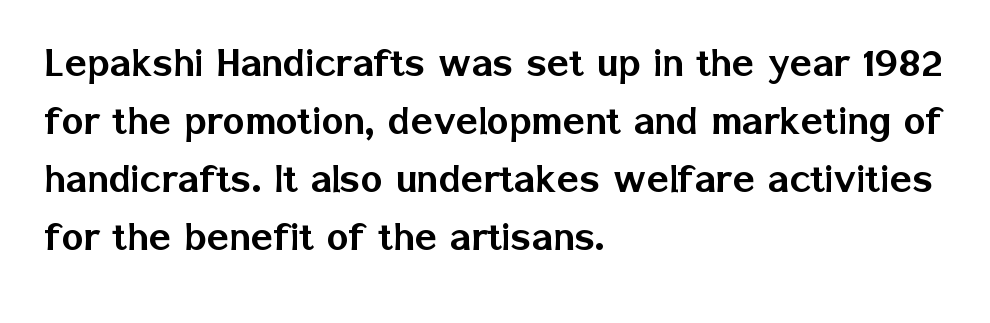
The image shows 46 px sans-serif type, upright; set left-aligned, normal line spacing (1.26x), normal letter spacing, not underlined; low stroke contrast and a medium x-height.
